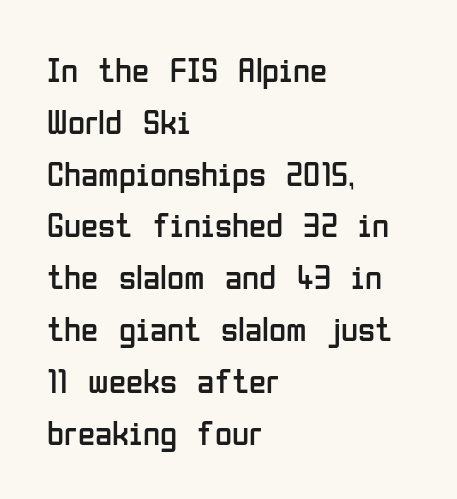
The image shows 35 px regular-weight, condensed sans-serif type, upright; set left-aligned, normal line spacing (1.48x), normal letter spacing, not underlined; low stroke contrast and a medium x-height.
